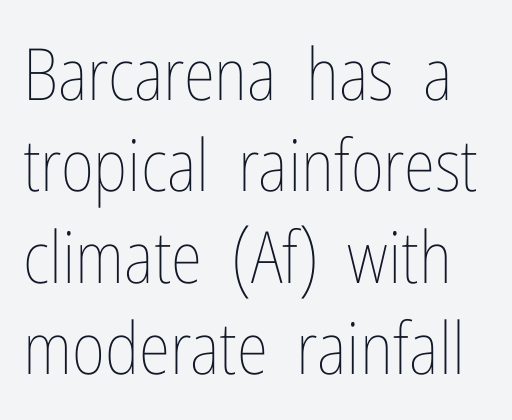
{"italic": "no", "bold": "no", "weight": "thin", "width": "condensed", "stroke_contrast": "low", "x_height": "medium", "monospaced": "no", "underline": "no", "line_spacing": "normal", "line_spacing_ratio": 1.27, "letter_spacing": "normal", "letter_spacing_em": 0.0, "glyph_px": 72}
